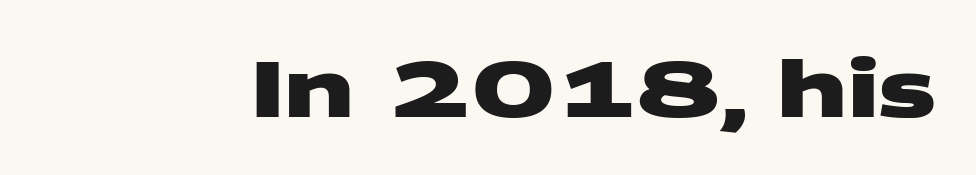
Q: Is the text bold? A: Yes.
Q: Is the typeface a serif or a sans-serif typeface? A: Sans-serif.
Q: Is the text underlined? A: No.
Q: Is the spacing between letters normal or unusually wide? A: Normal.
Q: Width (condensed, normal, or wide)? A: Wide.
Q: Stroke contrast? A: Medium.
Q: x-height? A: Large.
Q: Monospaced? A: No.
